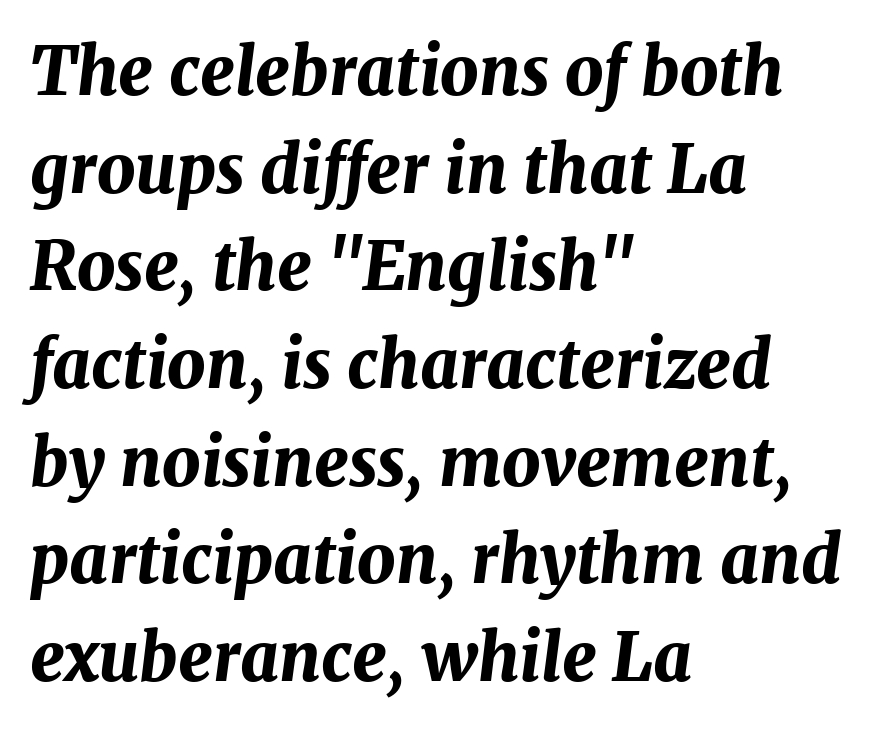
{"italic": "yes", "lean": "right", "slant_degrees": 7, "bold": "yes", "weight": "bold", "width": "normal", "stroke_contrast": "medium", "x_height": "medium", "monospaced": "no", "underline": "no", "align": "left", "line_spacing": "normal", "line_spacing_ratio": 1.48, "letter_spacing": "normal", "letter_spacing_em": 0.0, "glyph_px": 66}
